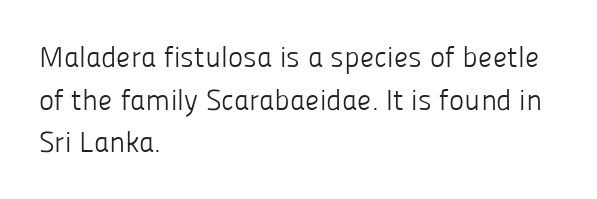
Q: Is the text bold? A: No.
Q: Is the text italic (slanted)? A: No, it is upright.
Q: Is the typeface a serif or a sans-serif typeface? A: Sans-serif.
Q: Is the text underlined? A: No.
Q: How is the paragraph aligned? A: Left-aligned.
Q: Is the spacing between letters normal or unusually wide? A: Normal.
Q: Is the spacing between lines tight, normal or loose? A: Normal.
Q: Width (condensed, normal, or wide)? A: Normal.
Q: Stroke contrast? A: Low.
Q: x-height? A: Medium.
Q: Monospaced? A: No.
